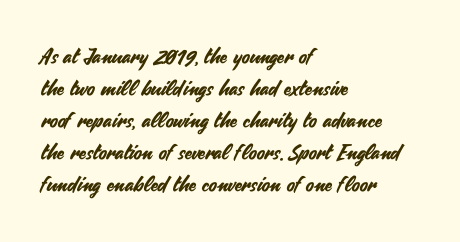
{"underline": "no", "align": "left", "line_spacing": "normal", "line_spacing_ratio": 1.52, "letter_spacing": "normal", "letter_spacing_em": 0.0, "glyph_px": 21}
